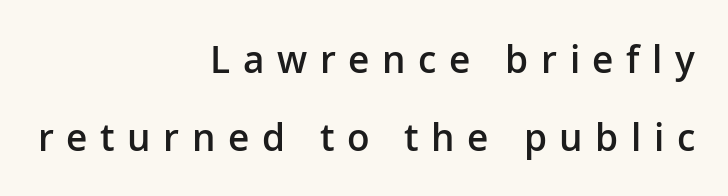
Q: Is the text bold? A: Semi-bold.
Q: Is the text italic (slanted)? A: No, it is upright.
Q: Is the typeface a serif or a sans-serif typeface? A: Sans-serif.
Q: Is the text underlined? A: No.
Q: How is the paragraph aligned? A: Right-aligned.
Q: Is the spacing between letters normal or unusually wide? A: Unusually wide.
Q: Is the spacing between lines tight, normal or loose? A: Loose.
Q: Width (condensed, normal, or wide)? A: Normal.
Q: Stroke contrast? A: Low.
Q: x-height? A: Medium.
Q: Monospaced? A: No.
